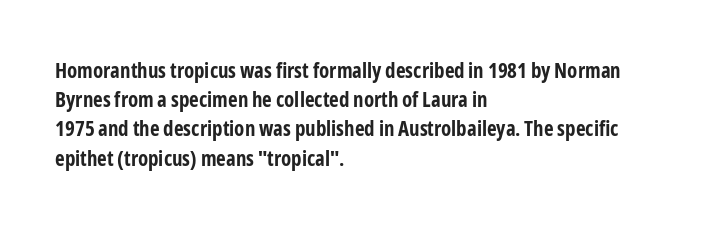
Q: Is the text bold? A: Yes.
Q: Is the text italic (slanted)? A: No, it is upright.
Q: Is the text underlined? A: No.
Q: How is the paragraph aligned? A: Left-aligned.
Q: Is the spacing between letters normal or unusually wide? A: Normal.
Q: Is the spacing between lines tight, normal or loose? A: Normal.
